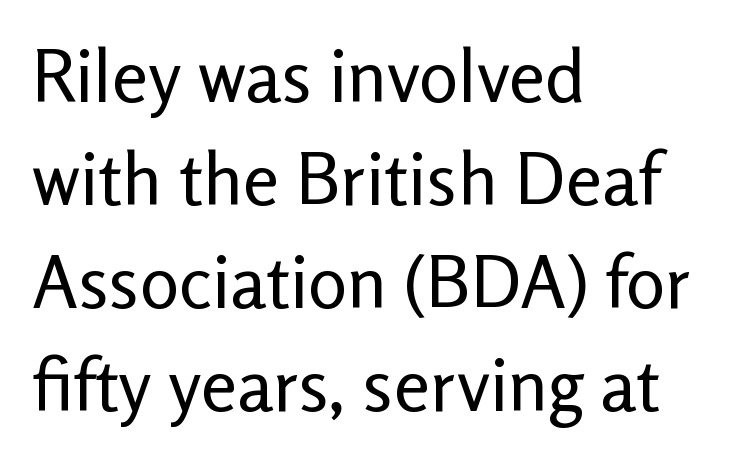
The image shows 73 px regular-weight sans-serif type, upright; set left-aligned, normal line spacing (1.41x), normal letter spacing, not underlined; low stroke contrast and a medium x-height.
